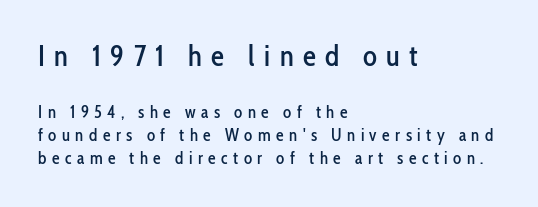
The image shows 29 px condensed sans-serif type, upright; set left-aligned, normal line spacing (1.36x), unusually wide letter spacing (+0.32 em), not underlined; the first (top) block is 1.71x larger; low stroke contrast and a medium x-height.
